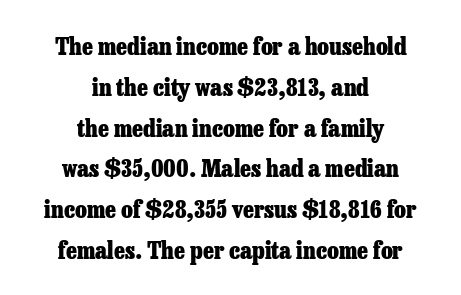
{"italic": "no", "bold": "yes", "underline": "no", "align": "center", "line_spacing": "normal", "line_spacing_ratio": 1.7, "letter_spacing": "normal", "letter_spacing_em": 0.0, "glyph_px": 24}
